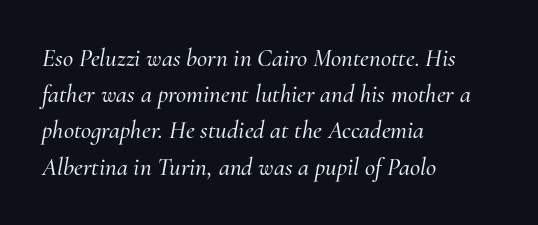
The image shows 25 px text type, italic (leaning right); set left-aligned, normal line spacing (1.45x), normal letter spacing, not underlined.
